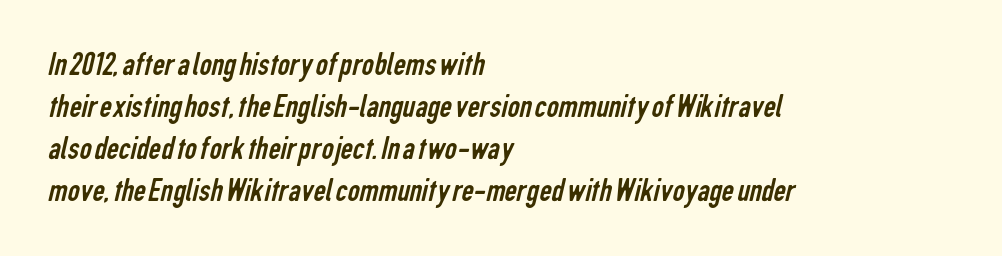
Bold? No — there's no thickening of the strokes. Clear beneath every line of the passage. Observe the ordinary spacing: letters are neighbours, not strangers. Note the varied advance widths — an 'i' is clearly narrower than an 'm'. In CSS terms this would be text-align: left.
